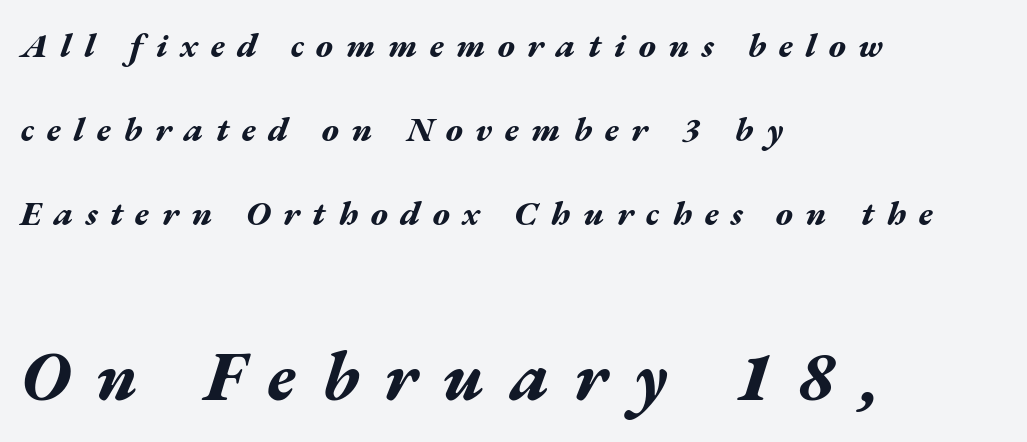
If you measured baseline to baseline, you'd find a long distance. Block two is the big one; block one sits smaller above it. Compared with an ordinary text face, these strokes are far heavier — a full bold. Unmarked baselines from the first word to the last. Caption: multi-line text, flush left, ragged right.
